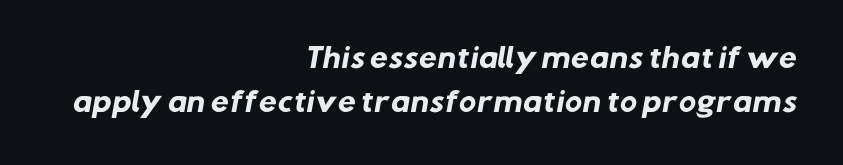
Notice how the passage keeps a crisp vertical edge on the right only. Compared with typical body copy, the letter spacing here is the same. One glance says typical: line gaps are just what's usual. Anything drawn beneath the words? Only blank space.
